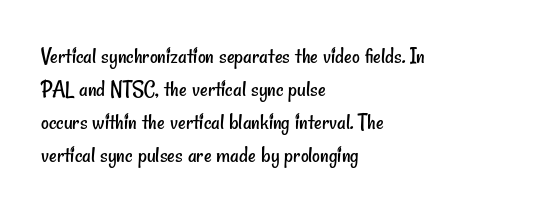
{"bold": "no", "underline": "no", "align": "left", "line_spacing": "normal", "line_spacing_ratio": 1.38, "letter_spacing": "normal", "letter_spacing_em": 0.0, "glyph_px": 24}
